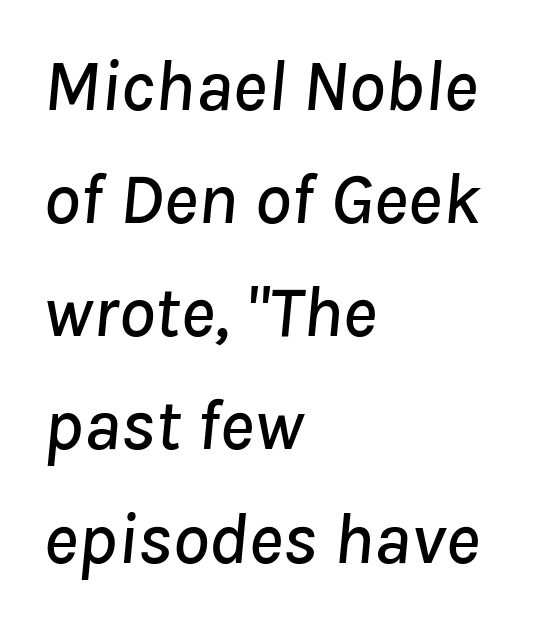
{"italic": "yes", "lean": "right", "slant_degrees": 8, "width": "normal", "stroke_contrast": "low", "x_height": "medium", "monospaced": "no", "underline": "no", "align": "left", "line_spacing": "normal", "line_spacing_ratio": 1.55, "letter_spacing": "normal", "letter_spacing_em": 0.0, "glyph_px": 73}
